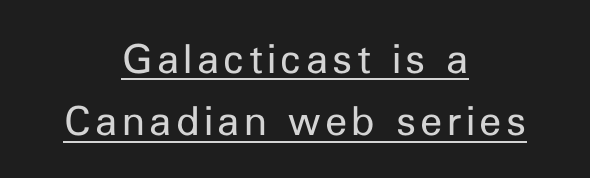
If you measured baseline to baseline, you'd find a middling distance. What decoration does the sample have? An underline. On a weight scale, this lands at 450 or below. Every row of glyphs is offset so its center matches the block's center.
